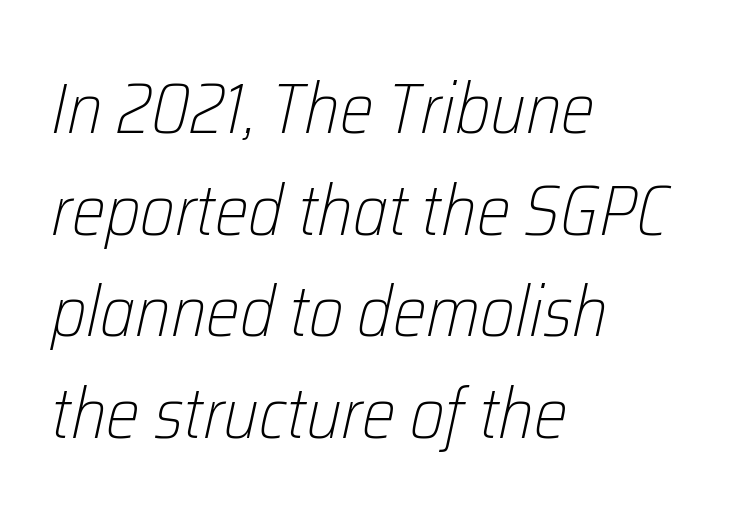
{"italic": "yes", "lean": "right", "slant_degrees": 12, "bold": "no", "weight": "light", "width": "condensed", "stroke_contrast": "low", "x_height": "medium", "monospaced": "no", "underline": "no", "align": "left", "line_spacing": "normal", "line_spacing_ratio": 1.41, "letter_spacing": "normal", "letter_spacing_em": 0.0, "glyph_px": 72}
